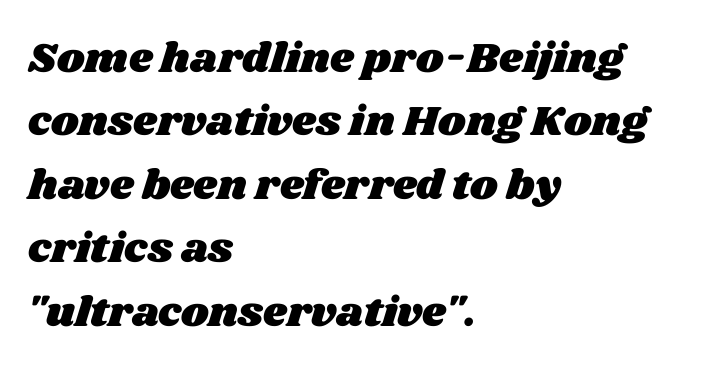
What stands out about the letter spacing? Nothing — it is the standard amount. This sample has the flowing, uneven cadence of proportional lettering. Regular leading. Caption: multi-line text, flush left, ragged right. The baseline area is clear.
